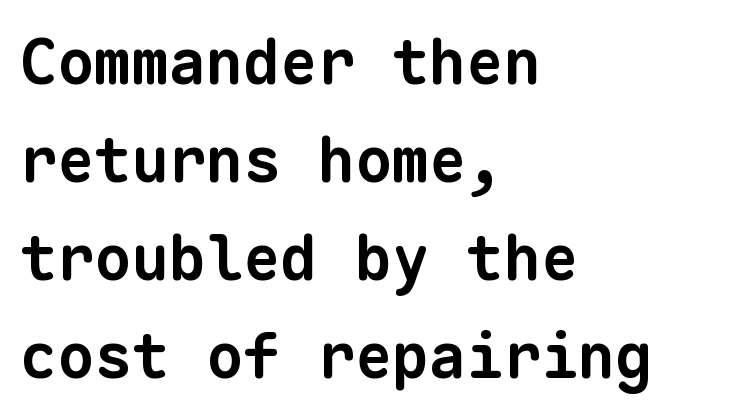
This sample has the even, mechanical cadence of fixed-width lettering. Letters rest on an invisible, unmarked baseline. Letter spacing: default. Thick stems and heavy bowls — unmistakably bold.
